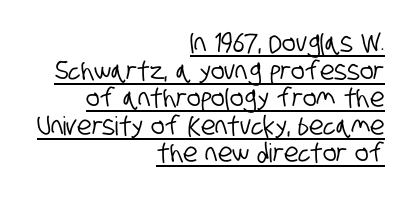
Tracking here is standard; glyphs follow each other at the usual distance. Decoration check: the copy is underlined. Caption: multi-line text, flush right, ragged left. These lines huddle together more closely than default settings would place them.
